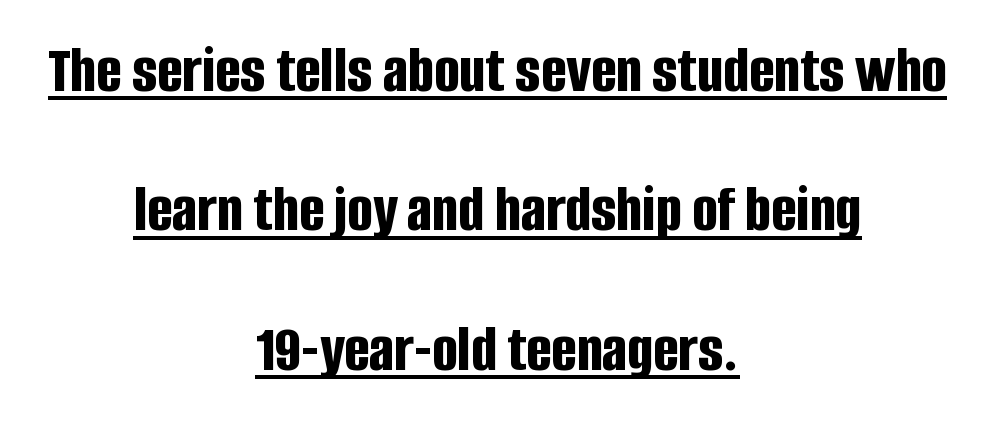
Q: Is the text bold? A: Yes.
Q: Is the text italic (slanted)? A: No, it is upright.
Q: Is the typeface a serif or a sans-serif typeface? A: Sans-serif.
Q: Is the text underlined? A: Yes.
Q: How is the paragraph aligned? A: Centered.
Q: Is the spacing between letters normal or unusually wide? A: Normal.
Q: Is the spacing between lines tight, normal or loose? A: Loose.
Q: Width (condensed, normal, or wide)? A: Condensed.
Q: Stroke contrast? A: Low.
Q: x-height? A: Large.
Q: Monospaced? A: No.
